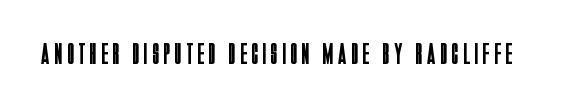
Q: Is the text bold? A: No.
Q: Is the text italic (slanted)? A: No, it is upright.
Q: Is the typeface a serif or a sans-serif typeface? A: Sans-serif.
Q: Is the text underlined? A: No.
Q: Width (condensed, normal, or wide)? A: Condensed.
Q: Stroke contrast? A: Low.
Q: x-height? A: Large.
Q: Monospaced? A: No.
